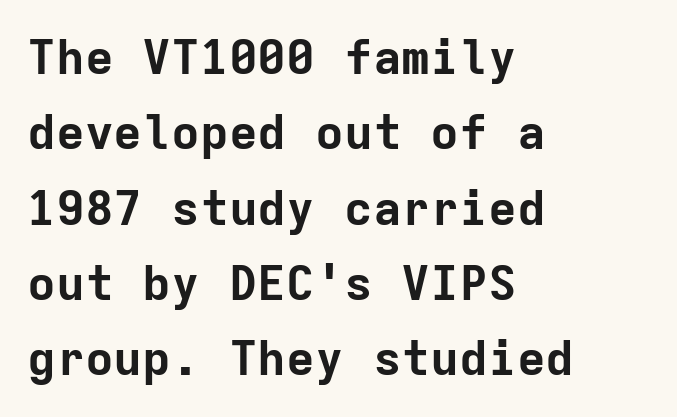
{"serif": "no", "italic": "no", "bold": "yes", "weight": "bold", "width": "normal", "stroke_contrast": "low", "x_height": "medium", "monospaced": "yes", "underline": "no", "align": "left", "line_spacing": "normal", "line_spacing_ratio": 1.57, "letter_spacing": "normal", "letter_spacing_em": 0.0, "glyph_px": 48}
